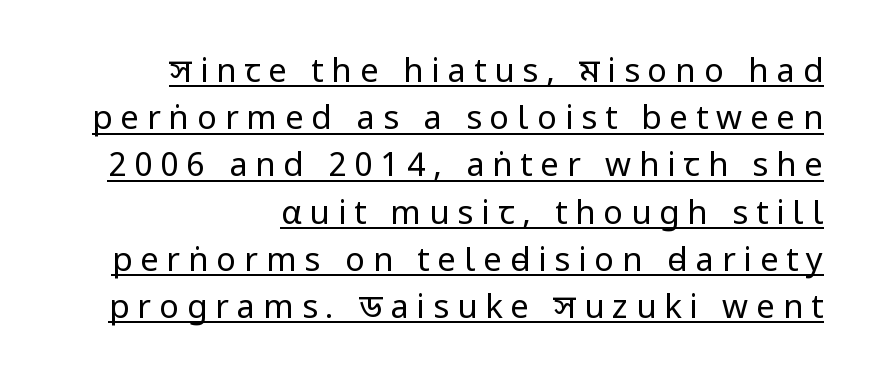
Typeset ragged left — the right edge is the straight one. This sample uses an upright cut, with every glyph sitting square on the baseline. Leading matches the norm, producing a regular column. On a weight scale, this lands at 450 or below.
